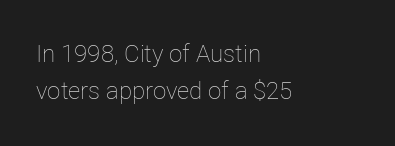
Q: Is the text bold? A: No.
Q: Is the text italic (slanted)? A: No, it is upright.
Q: Is the text underlined? A: No.
Q: How is the paragraph aligned? A: Left-aligned.
Q: Is the spacing between letters normal or unusually wide? A: Normal.
Q: Is the spacing between lines tight, normal or loose? A: Normal.
